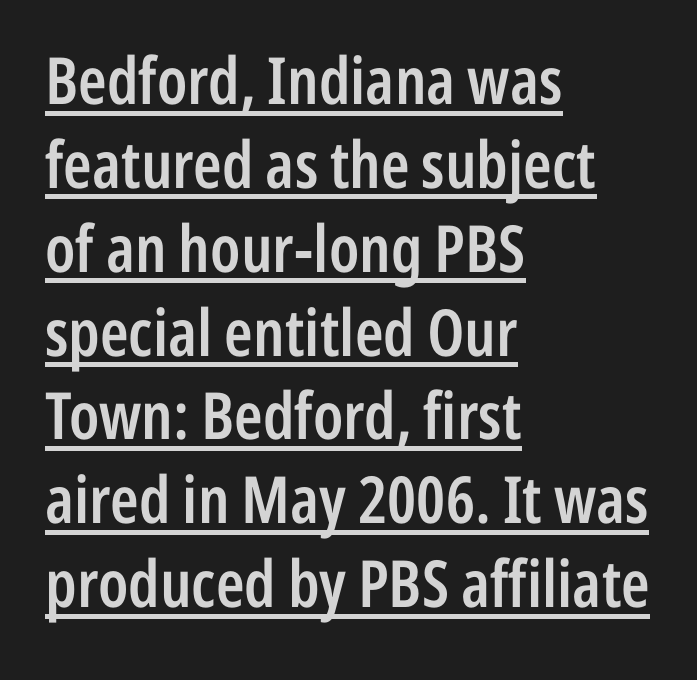
The passage is arranged the way most books set body copy — flush left. Vertically, the passage feels balanced, rows spaced as you'd expect. Emphasis by weight is partial: semibold. The lettering is marked with a stroke running underneath it. Quick note: not italic, upright.
